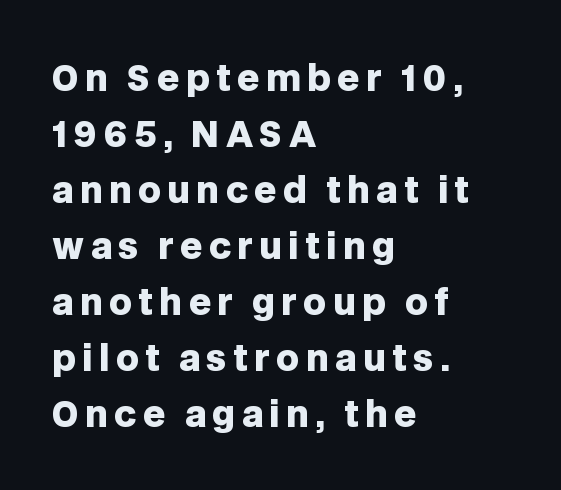
{"serif": "no", "italic": "no", "bold": "yes", "weight": "heavy", "width": "normal", "stroke_contrast": "low", "x_height": "large", "monospaced": "no", "underline": "no", "align": "left", "line_spacing": "normal", "line_spacing_ratio": 1.6, "glyph_px": 35}
